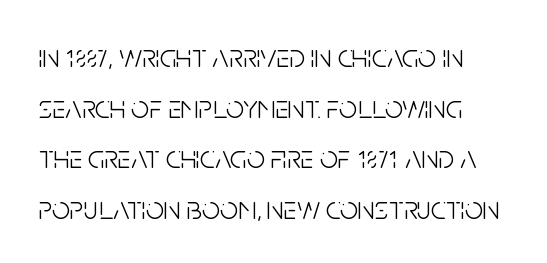
{"serif": "no", "italic": "no", "bold": "no", "weight": "light", "width": "condensed", "stroke_contrast": "low", "x_height": "large", "monospaced": "no", "underline": "no", "line_spacing": "normal", "line_spacing_ratio": 1.58, "letter_spacing": "normal", "letter_spacing_em": 0.0, "glyph_px": 32}
